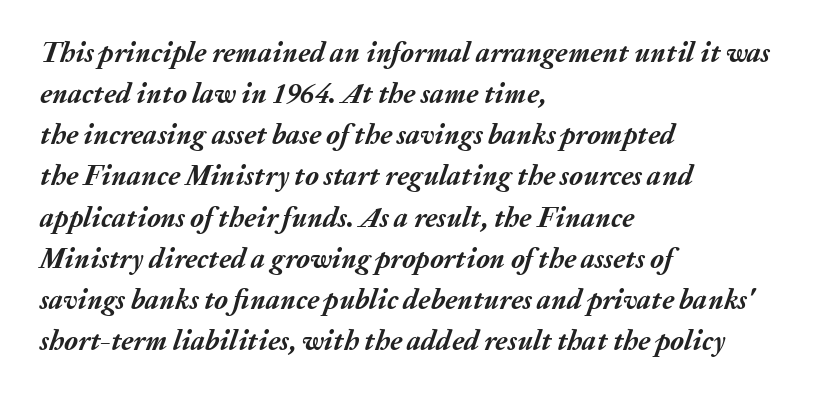
You could not count columns in this text — the font is proportionally spaced. Every letter is thick-stroked: bold, no question. Line beginnings align vertically; line endings do not. The glyphs are unaccompanied by any horizontal stroke below them. Caption: standard tracking, unaltered.
